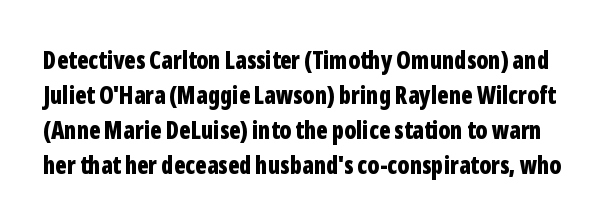
The image shows 24 px bold type, upright; set normal line spacing (1.46x), normal letter spacing, not underlined.
